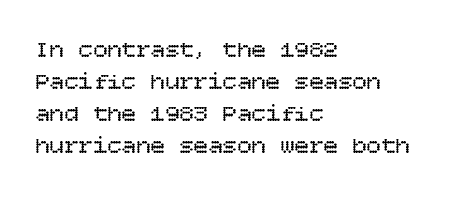
{"italic": "no", "bold": "no", "underline": "no", "align": "left", "line_spacing": "normal", "line_spacing_ratio": 1.34, "letter_spacing": "normal", "letter_spacing_em": 0.0, "glyph_px": 24}
